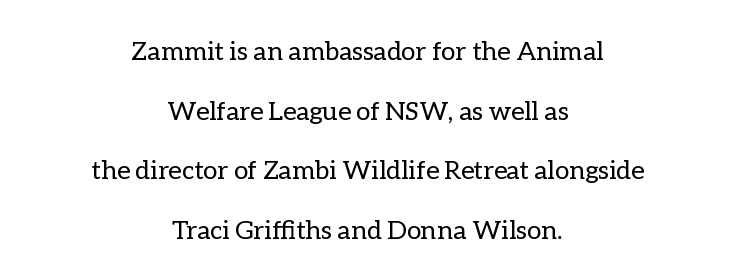
The image shows 26 px text type, upright; set centered, loose line spacing (2.29x), normal letter spacing, not underlined.
